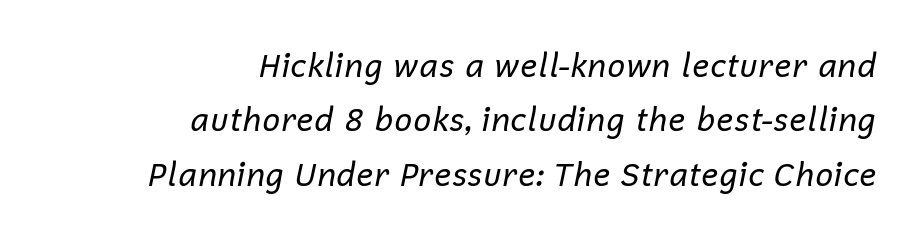
{"italic": "yes", "lean": "right", "slant_degrees": 12, "bold": "no", "weight": "regular", "width": "normal", "stroke_contrast": "low", "x_height": "medium", "monospaced": "no", "underline": "no", "align": "right", "line_spacing": "normal", "line_spacing_ratio": 1.7, "letter_spacing": "normal", "letter_spacing_em": 0.0, "glyph_px": 32}
